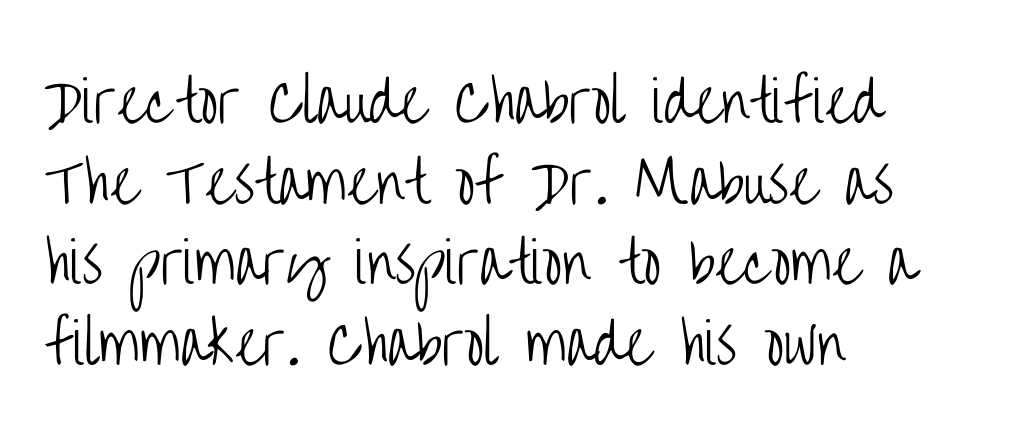
The image shows 56 px light, condensed sans-serif type, upright; set left-aligned, normal line spacing (1.44x), normal letter spacing, not underlined; low stroke contrast and a large x-height.
